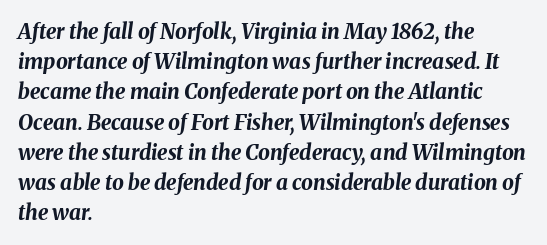
The image shows 21 px bold type, italic (leaning right); set left-aligned, normal line spacing (1.44x), normal letter spacing, not underlined.
